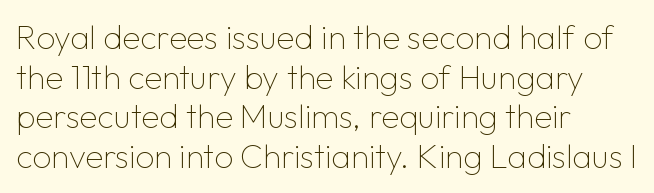
{"serif": "no", "italic": "no", "bold": "no", "weight": "thin", "width": "normal", "stroke_contrast": "low", "x_height": "medium", "monospaced": "no", "underline": "no", "align": "left", "line_spacing_ratio": 1.2, "letter_spacing": "normal", "letter_spacing_em": 0.0, "glyph_px": 33}
